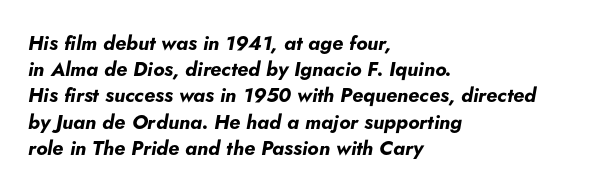
Q: Is the text bold? A: Yes.
Q: Is the text italic (slanted)? A: Yes, it leans right by about 5 degrees.
Q: Is the text underlined? A: No.
Q: How is the paragraph aligned? A: Left-aligned.
Q: Is the spacing between letters normal or unusually wide? A: Normal.
Q: Is the spacing between lines tight, normal or loose? A: Normal.
